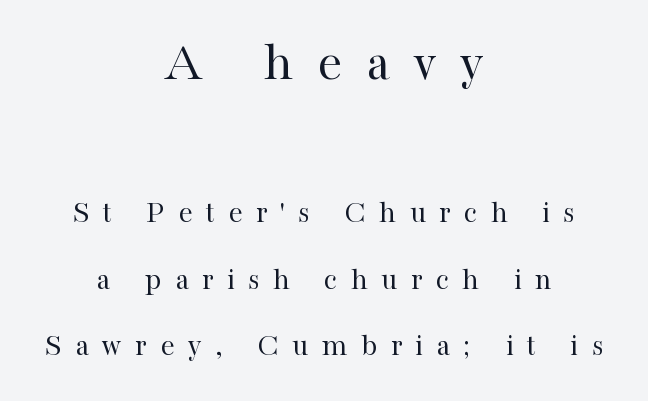
{"serif": "yes", "italic": "no", "bold": "no", "weight": "regular", "width": "normal", "stroke_contrast": "high", "x_height": "medium", "monospaced": "no", "underline": "no", "align": "center", "line_spacing": "loose", "line_spacing_ratio": 2.08, "letter_spacing": "wide", "letter_spacing_em": 0.42, "larger_block": "first", "size_ratio": 1.75, "glyph_px": 56}
